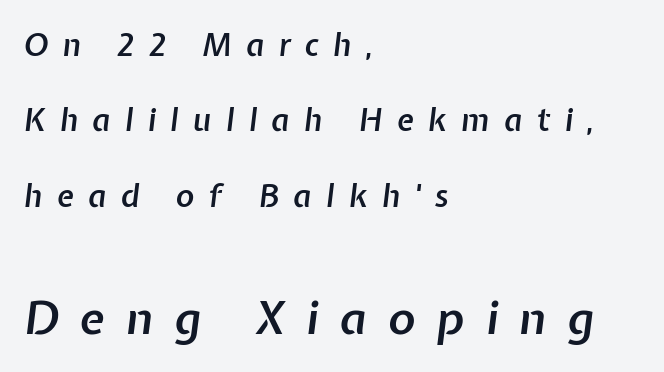
The image shows 46 px semibold type, italic (leaning right); set left-aligned, loose line spacing (2.43x), unusually wide letter spacing (+0.46 em), not underlined; the second (bottom) block is 1.48x larger; low stroke contrast and a medium x-height.
